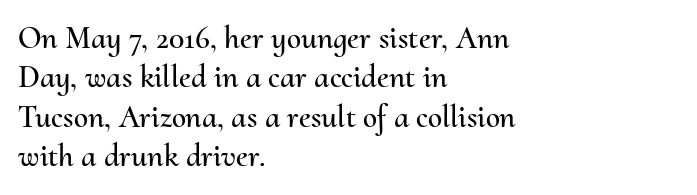
The image shows 32 px text type, upright; set left-aligned, line spacing 1.23x, normal letter spacing, not underlined; medium stroke contrast and a small x-height.
